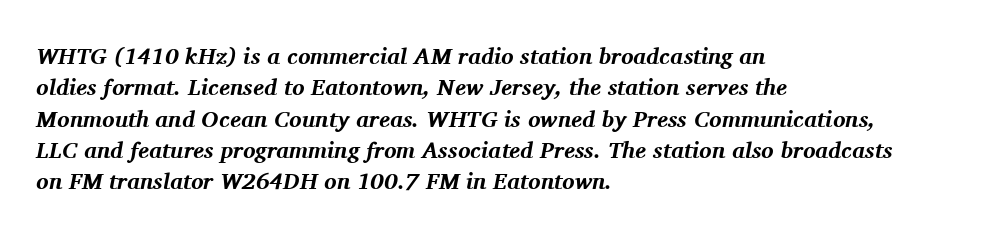
Q: Is the text bold? A: Yes.
Q: Is the text italic (slanted)? A: Yes, it leans right by about 11 degrees.
Q: Is the text underlined? A: No.
Q: How is the paragraph aligned? A: Left-aligned.
Q: Is the spacing between letters normal or unusually wide? A: Normal.
Q: Is the spacing between lines tight, normal or loose? A: Normal.
